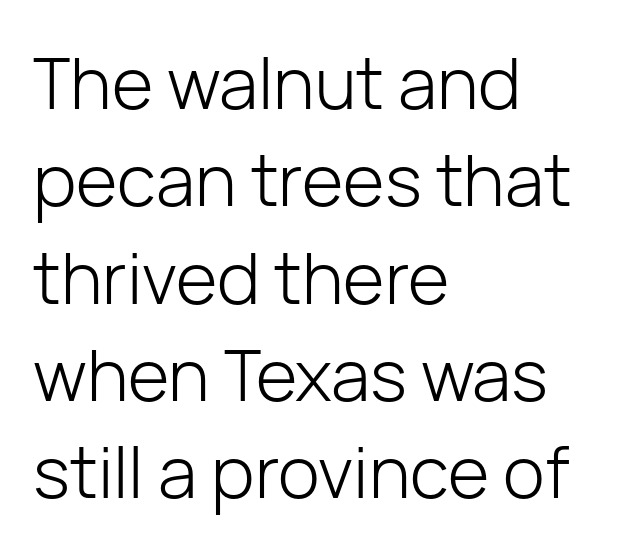
Bare-footed words on every line. The block of text has a typical density, with ordinary space between rows. This sample has the flowing, uneven cadence of proportional lettering. Nothing unusual about the tracking: characters are spaced as the font intends.
